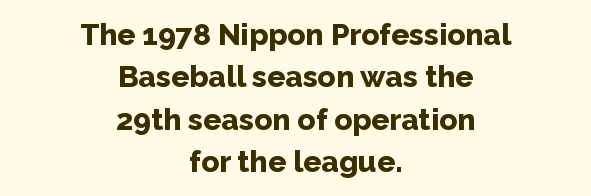
The image shows 30 px bold sans-serif type, upright; set centered, normal line spacing (1.41x), normal letter spacing, not underlined; low stroke contrast and a medium x-height.
